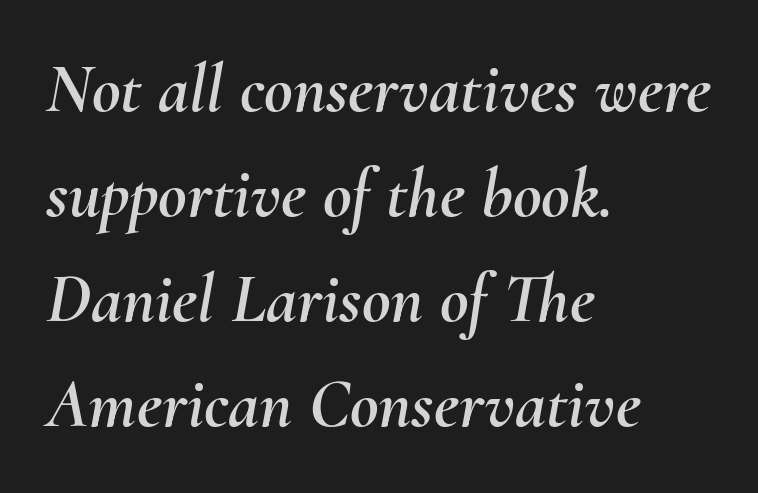
The image shows 70 px text type, italic (leaning right); set left-aligned, normal line spacing (1.5x), normal letter spacing, not underlined; medium stroke contrast and a small x-height.
